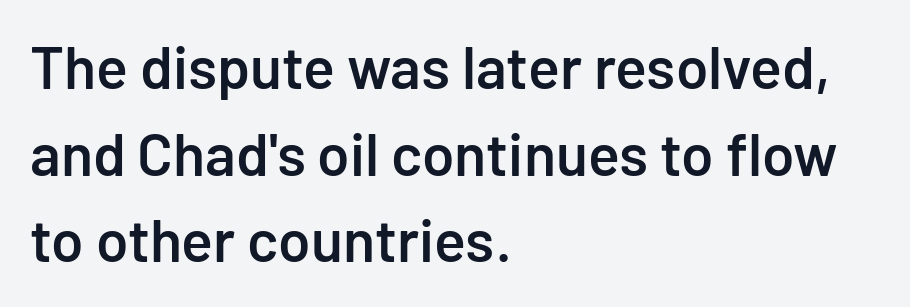
The image shows 59 px semibold sans-serif type, upright; set left-aligned, normal line spacing (1.47x), normal letter spacing, not underlined; low stroke contrast and a medium x-height.
